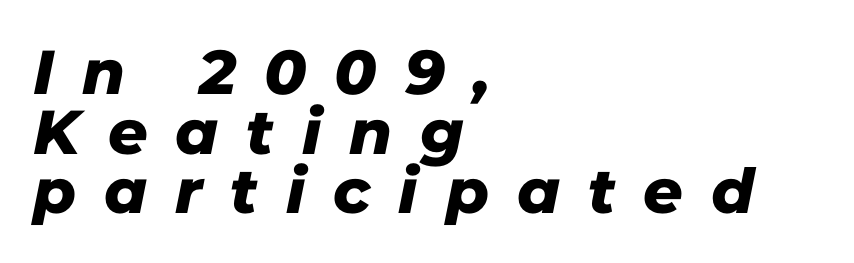
Q: Is the typeface a serif or a sans-serif typeface? A: Sans-serif.
Q: Is the text underlined? A: No.
Q: How is the paragraph aligned? A: Left-aligned.
Q: Is the spacing between letters normal or unusually wide? A: Unusually wide.
Q: Is the spacing between lines tight, normal or loose? A: Tight.
Q: Width (condensed, normal, or wide)? A: Normal.
Q: Stroke contrast? A: Low.
Q: x-height? A: Medium.
Q: Monospaced? A: No.
